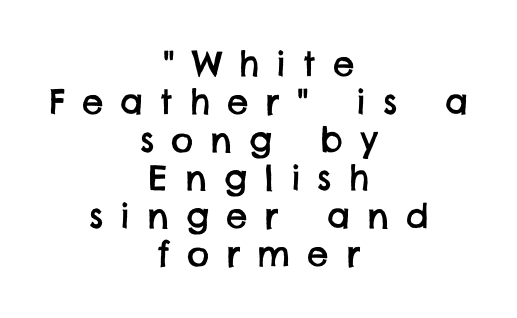
Q: Is the typeface a serif or a sans-serif typeface? A: Sans-serif.
Q: Is the text underlined? A: No.
Q: How is the paragraph aligned? A: Centered.
Q: Is the spacing between letters normal or unusually wide? A: Unusually wide.
Q: Is the spacing between lines tight, normal or loose? A: Tight.
Q: Width (condensed, normal, or wide)? A: Normal.
Q: Stroke contrast? A: Low.
Q: x-height? A: Large.
Q: Monospaced? A: No.
